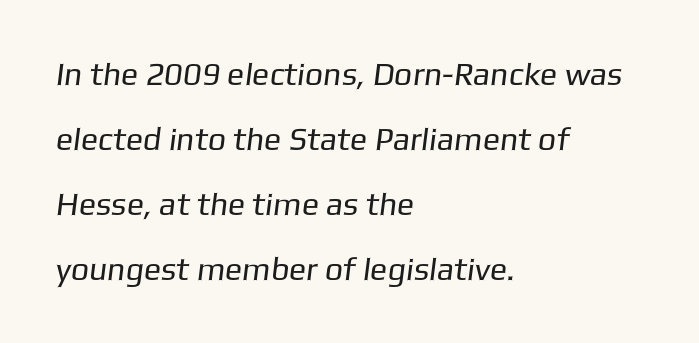
The image shows 32 px regular-weight sans-serif type; set left-aligned, loose line spacing (2.03x), normal letter spacing, not underlined; low stroke contrast and a medium x-height.
